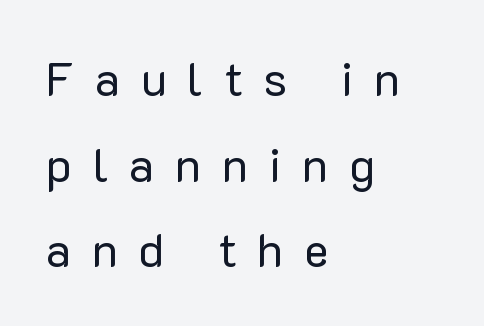
Q: Is the text bold? A: No.
Q: Is the text italic (slanted)? A: No, it is upright.
Q: Is the typeface a serif or a sans-serif typeface? A: Sans-serif.
Q: Is the text underlined? A: No.
Q: How is the paragraph aligned? A: Left-aligned.
Q: Is the spacing between letters normal or unusually wide? A: Unusually wide.
Q: Width (condensed, normal, or wide)? A: Normal.
Q: Stroke contrast? A: Low.
Q: x-height? A: Medium.
Q: Monospaced? A: No.
